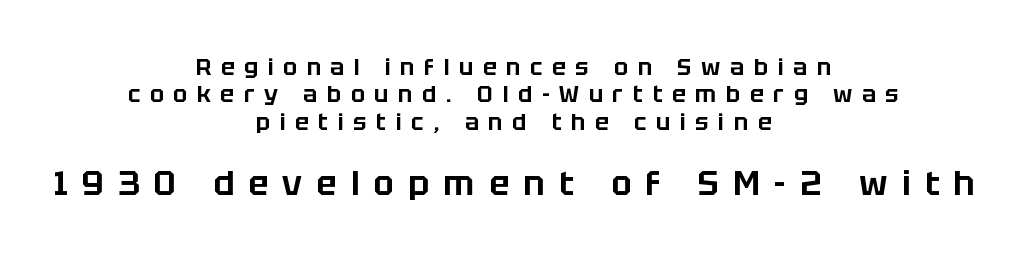
Q: Is the text italic (slanted)? A: No, it is upright.
Q: Is the typeface a serif or a sans-serif typeface? A: Sans-serif.
Q: Is the text underlined? A: No.
Q: How is the paragraph aligned? A: Centered.
Q: Is the spacing between letters normal or unusually wide? A: Unusually wide.
Q: Which block of text is set in a larger size, the first (top) or the second (bottom)? A: The second (bottom) one.
Q: Width (condensed, normal, or wide)? A: Normal.
Q: Stroke contrast? A: Low.
Q: x-height? A: Large.
Q: Monospaced? A: No.
